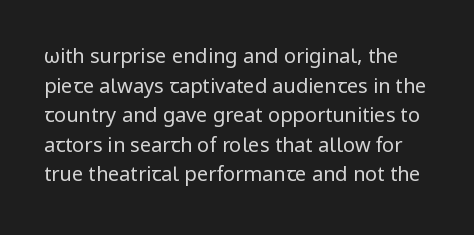
{"italic": "no", "bold": "no", "underline": "no", "line_spacing": "normal", "line_spacing_ratio": 1.48, "letter_spacing": "normal", "letter_spacing_em": 0.0, "glyph_px": 20}
